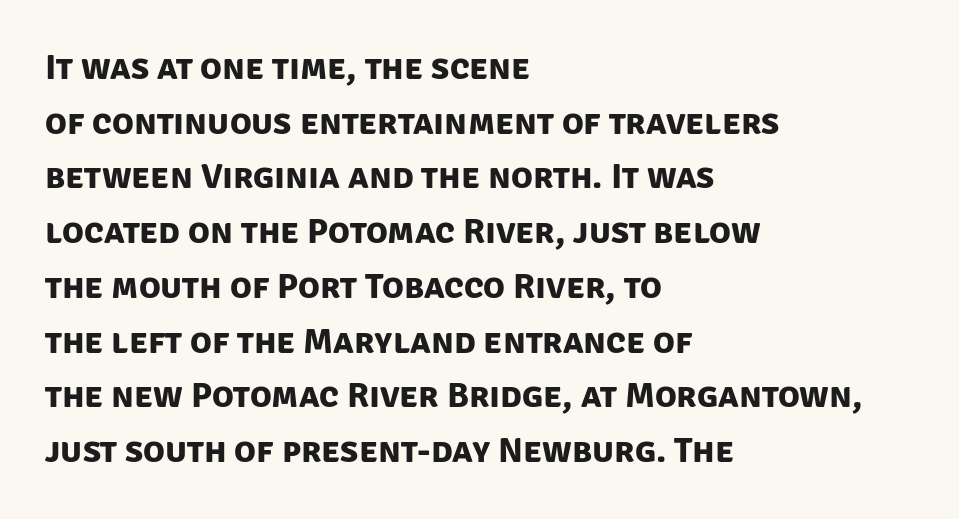
{"serif": "no", "bold": "yes", "weight": "bold", "width": "normal", "stroke_contrast": "low", "x_height": "large", "monospaced": "no", "underline": "no", "align": "left", "line_spacing": "normal", "line_spacing_ratio": 1.52, "letter_spacing": "normal", "letter_spacing_em": 0.0, "glyph_px": 36}
